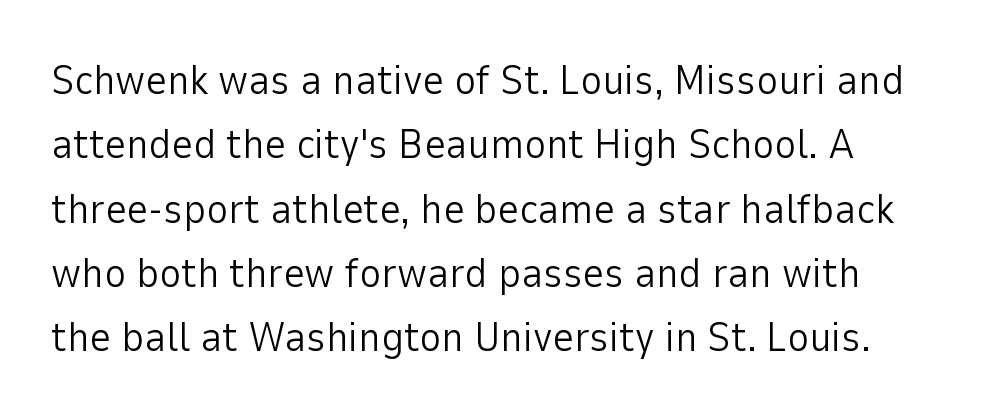
{"serif": "no", "italic": "no", "bold": "no", "weight": "light", "width": "normal", "stroke_contrast": "low", "x_height": "medium", "monospaced": "no", "underline": "no", "line_spacing": "normal", "line_spacing_ratio": 1.53, "letter_spacing": "normal", "letter_spacing_em": 0.0, "glyph_px": 42}
